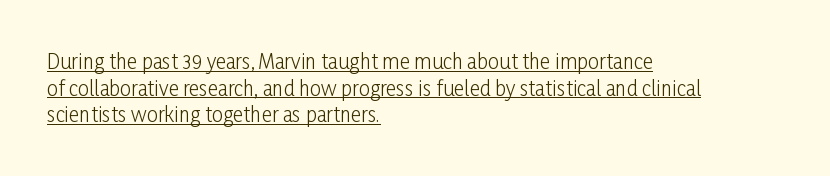
Q: Is the text bold? A: No.
Q: Is the text italic (slanted)? A: No, it is upright.
Q: Is the text underlined? A: Yes.
Q: How is the paragraph aligned? A: Left-aligned.
Q: Is the spacing between letters normal or unusually wide? A: Normal.
Q: Is the spacing between lines tight, normal or loose? A: Normal.
